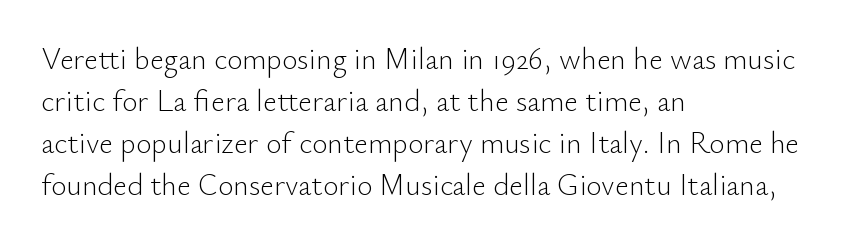
Q: Is the text bold? A: No.
Q: Is the text italic (slanted)? A: No, it is upright.
Q: Is the typeface a serif or a sans-serif typeface? A: Sans-serif.
Q: Is the text underlined? A: No.
Q: How is the paragraph aligned? A: Left-aligned.
Q: Is the spacing between letters normal or unusually wide? A: Normal.
Q: Is the spacing between lines tight, normal or loose? A: Normal.
Q: Width (condensed, normal, or wide)? A: Normal.
Q: Stroke contrast? A: Low.
Q: x-height? A: Small.
Q: Monospaced? A: No.
